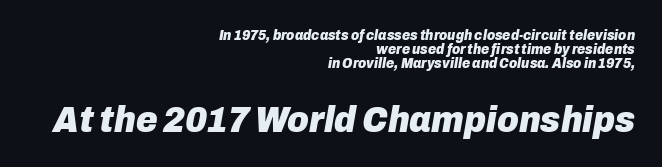
Q: Is the text bold? A: Yes.
Q: Is the text italic (slanted)? A: Yes, it leans right by about 10 degrees.
Q: Is the text underlined? A: No.
Q: How is the paragraph aligned? A: Right-aligned.
Q: Is the spacing between letters normal or unusually wide? A: Normal.
Q: Is the spacing between lines tight, normal or loose? A: Tight.
Q: Which block of text is set in a larger size, the first (top) or the second (bottom)? A: The second (bottom) one.
Q: Width (condensed, normal, or wide)? A: Normal.
Q: Stroke contrast? A: Low.
Q: x-height? A: Medium.
Q: Monospaced? A: No.
